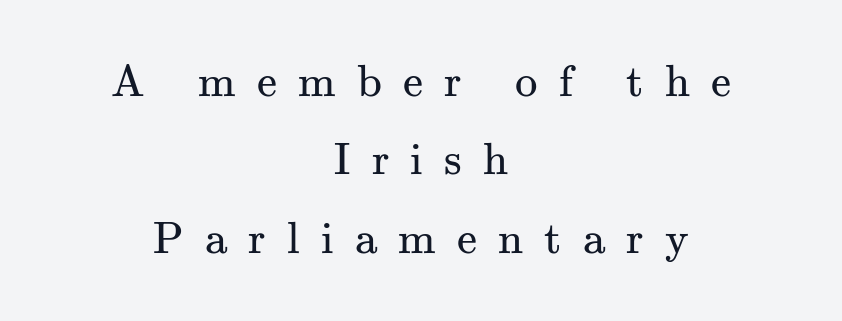
{"serif": "yes", "italic": "no", "bold": "no", "weight": "regular", "width": "normal", "stroke_contrast": "medium", "x_height": "small", "monospaced": "no", "underline": "no", "align": "center", "line_spacing_ratio": 1.74, "letter_spacing": "wide", "letter_spacing_em": 0.47, "glyph_px": 45}
